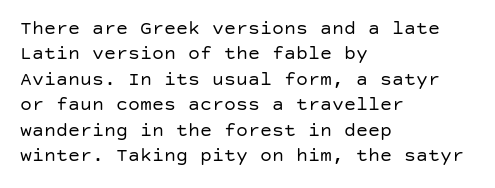
{"italic": "no", "bold": "no", "underline": "no", "align": "left", "line_spacing": "normal", "line_spacing_ratio": 1.27, "letter_spacing": "normal", "letter_spacing_em": 0.0, "glyph_px": 20}
